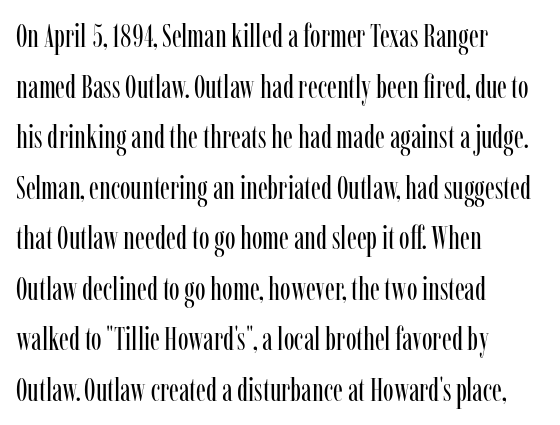
Q: Is the text bold? A: No.
Q: Is the text italic (slanted)? A: No, it is upright.
Q: Is the typeface a serif or a sans-serif typeface? A: Serif.
Q: Is the text underlined? A: No.
Q: How is the paragraph aligned? A: Left-aligned.
Q: Is the spacing between letters normal or unusually wide? A: Normal.
Q: Is the spacing between lines tight, normal or loose? A: Normal.
Q: Width (condensed, normal, or wide)? A: Condensed.
Q: Stroke contrast? A: Low.
Q: x-height? A: Medium.
Q: Monospaced? A: No.
